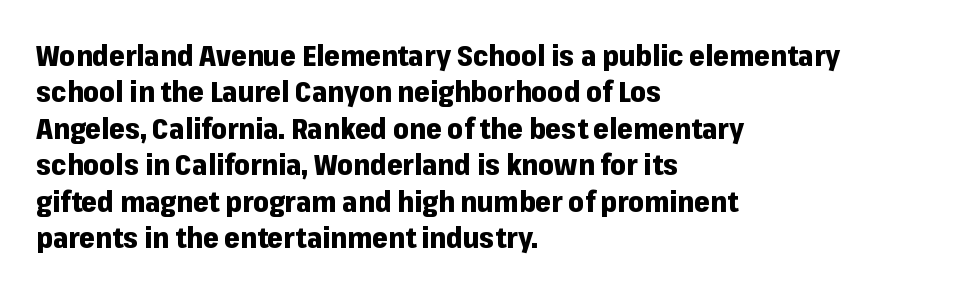
{"serif": "no", "italic": "no", "bold": "yes", "weight": "heavy", "width": "normal", "stroke_contrast": "low", "x_height": "medium", "monospaced": "no", "underline": "no", "align": "left", "line_spacing": "normal", "line_spacing_ratio": 1.3, "letter_spacing": "normal", "letter_spacing_em": 0.0, "glyph_px": 28}
